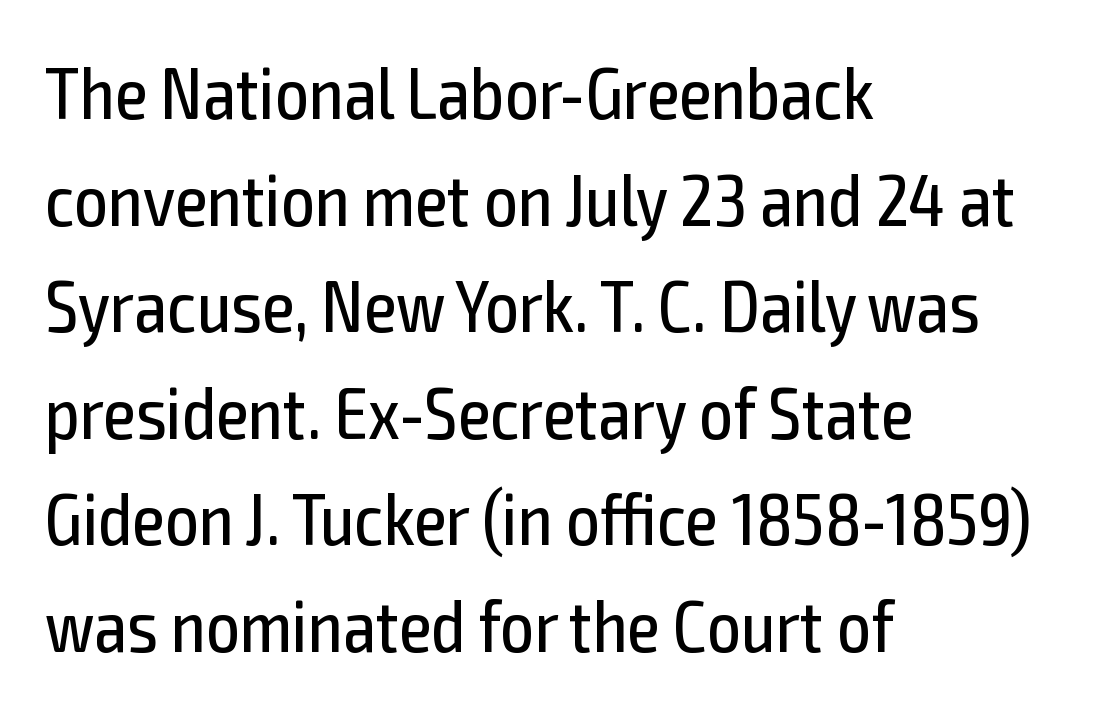
Alignment: flush left. Whoever set this chose a conventional vertical rhythm. Nothing heavy about these letters — not bold at all. The face used here is a sans, in the tradition of grotesques and geometrics. Does extra space separate the letters? No, they use regular spacing.
